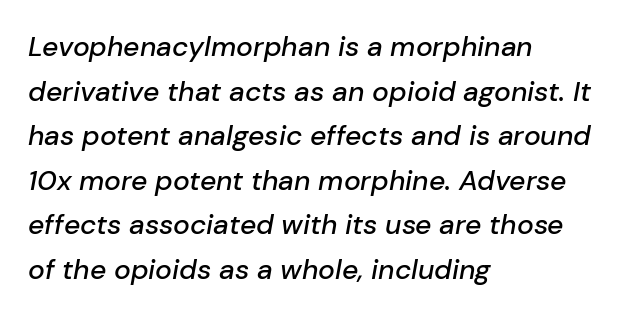
{"italic": "yes", "lean": "right", "slant_degrees": 10, "width": "normal", "stroke_contrast": "low", "x_height": "medium", "monospaced": "no", "underline": "no", "align": "left", "line_spacing": "normal", "line_spacing_ratio": 1.59, "letter_spacing": "normal", "letter_spacing_em": 0.0, "glyph_px": 28}
